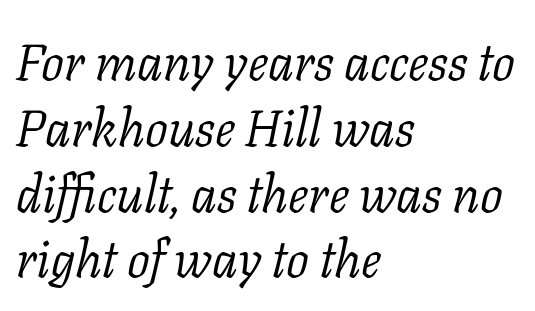
{"serif": "yes", "italic": "yes", "lean": "right", "slant_degrees": 11, "bold": "no", "weight": "light", "width": "normal", "stroke_contrast": "low", "x_height": "medium", "monospaced": "no", "underline": "no", "align": "left", "line_spacing": "normal", "line_spacing_ratio": 1.29, "letter_spacing": "normal", "letter_spacing_em": 0.0, "glyph_px": 51}
